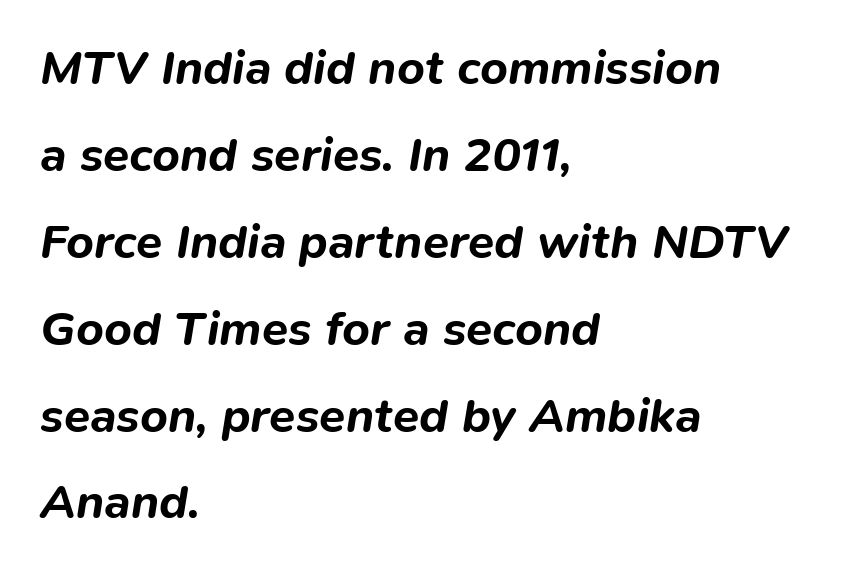
Italic: yes, the glyphs are oblique. Note the varied advance widths — an 'i' is clearly narrower than an 'm'. The passage shown is not underscored anywhere. Leftover space on each line is placed entirely after the last word. There is no visible air inserted between adjacent glyphs.
